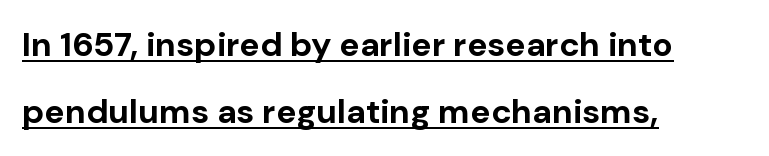
The image shows 34 px bold sans-serif type, upright; set left-aligned, loose line spacing (1.97x), normal letter spacing, underlined; low stroke contrast and a medium x-height.
